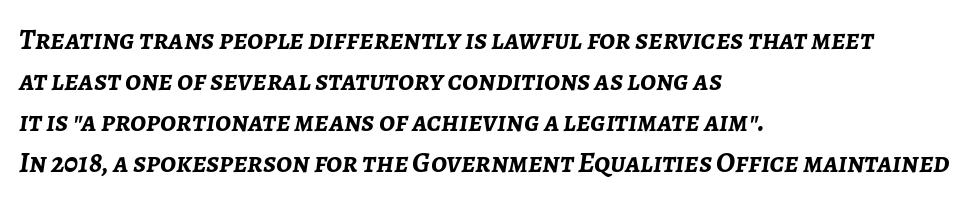
{"italic": "yes", "lean": "right", "slant_degrees": 7, "bold": "yes", "weight": "semibold", "width": "normal", "stroke_contrast": "low", "x_height": "medium", "monospaced": "no", "underline": "no", "align": "left", "line_spacing": "normal", "line_spacing_ratio": 1.41, "letter_spacing": "normal", "letter_spacing_em": 0.0, "glyph_px": 29}
